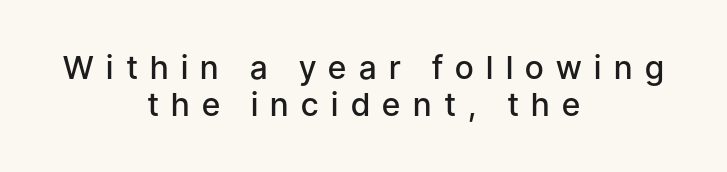
The image shows 32 px semibold sans-serif type, upright; set centered, tight line spacing (1.15x), unusually wide letter spacing (+0.39 em), not underlined; low stroke contrast and a medium x-height.
